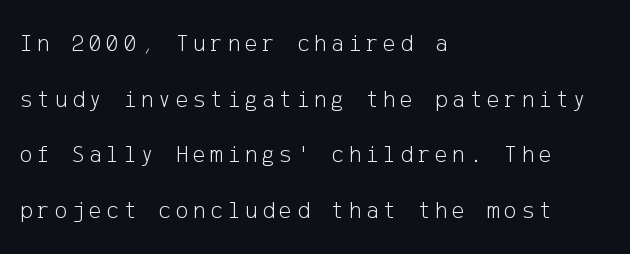
This is the regular roman posture of the typeface. Unbolded letterforms with no extra heft. Check under the words: just untouched page. The lines are quadded left. These lines stand farther apart than default settings would place them.
